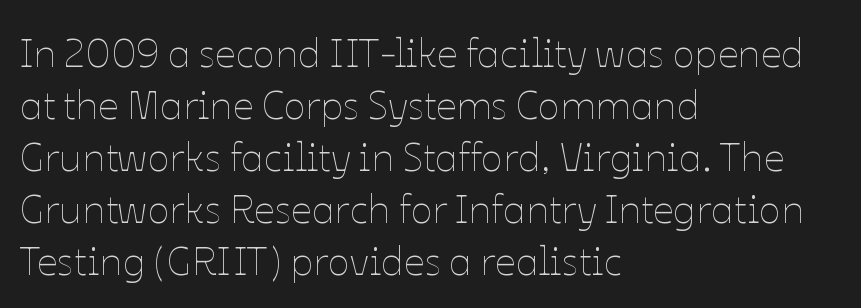
Is there any slant? The stems are plumb. Decoration check: the copy has no underline. Do the characters align in a grid? No, the font is proportional. This block has exactly the height ordinary leading produces. Horizontal alignment here is leftward, the default for most running prose.
